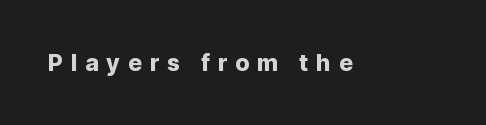
The image shows 23 px text type, upright; set unusually wide letter spacing (+0.34 em), not underlined.
